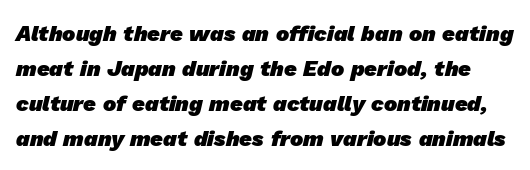
The image shows 22 px bold type; set normal line spacing (1.59x), normal letter spacing, not underlined.
